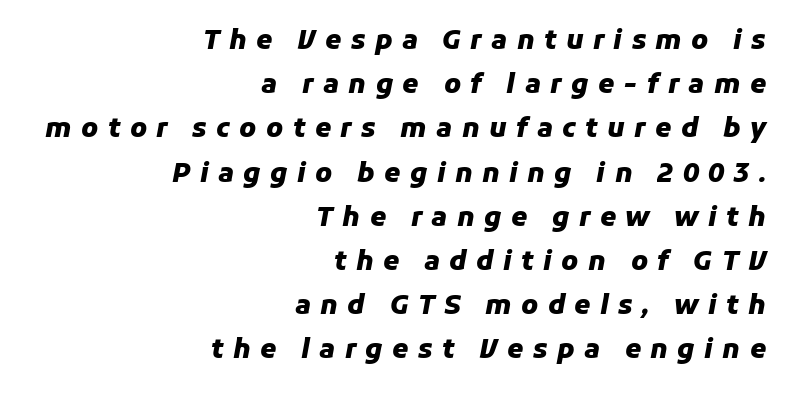
Q: Is the text bold? A: Yes.
Q: Is the text italic (slanted)? A: Yes, it leans right by about 11 degrees.
Q: Is the text underlined? A: No.
Q: How is the paragraph aligned? A: Right-aligned.
Q: Is the spacing between letters normal or unusually wide? A: Unusually wide.
Q: Is the spacing between lines tight, normal or loose? A: Normal.
